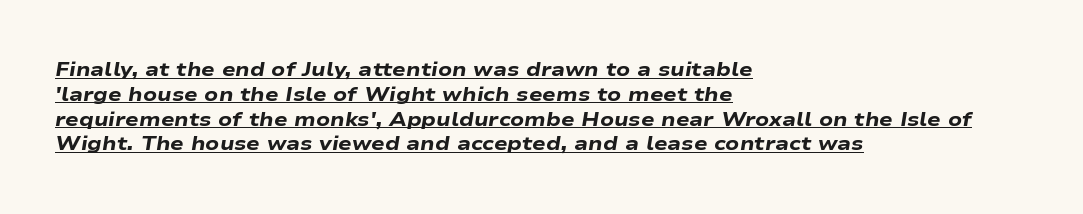
{"italic": "yes", "lean": "right", "slant_degrees": 9, "bold": "yes", "underline": "yes", "align": "left", "line_spacing_ratio": 1.24, "letter_spacing": "normal", "letter_spacing_em": 0.0, "glyph_px": 20}
